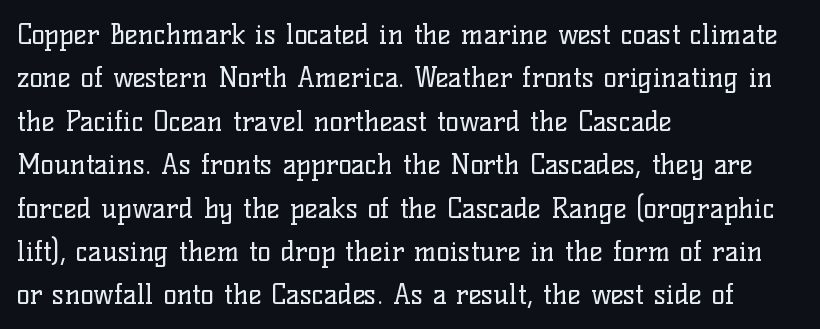
{"serif": "yes", "italic": "no", "bold": "no", "weight": "regular", "width": "normal", "stroke_contrast": "low", "x_height": "medium", "monospaced": "no", "underline": "no", "align": "left", "line_spacing": "normal", "line_spacing_ratio": 1.55, "letter_spacing": "normal", "letter_spacing_em": 0.0, "glyph_px": 28}
